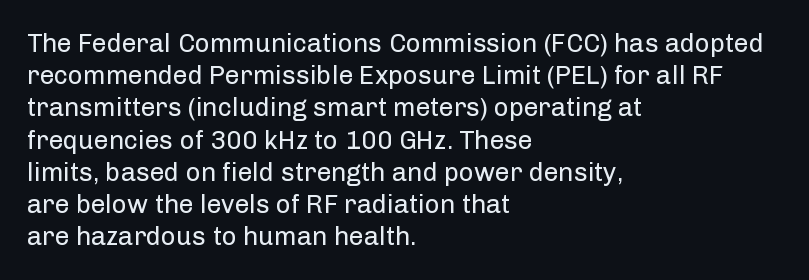
{"italic": "no", "bold": "no", "underline": "no", "align": "left", "line_spacing_ratio": 1.24, "letter_spacing": "normal", "letter_spacing_em": 0.0, "glyph_px": 26}
